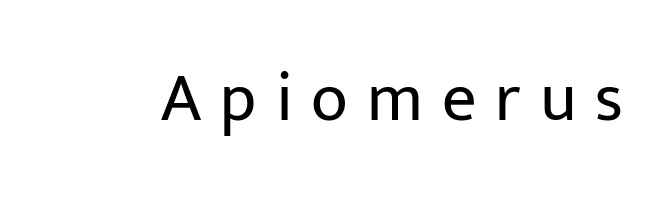
{"serif": "no", "italic": "no", "bold": "no", "weight": "regular", "width": "normal", "stroke_contrast": "low", "x_height": "medium", "monospaced": "no", "underline": "no", "letter_spacing": "wide", "letter_spacing_em": 0.28, "glyph_px": 68}
